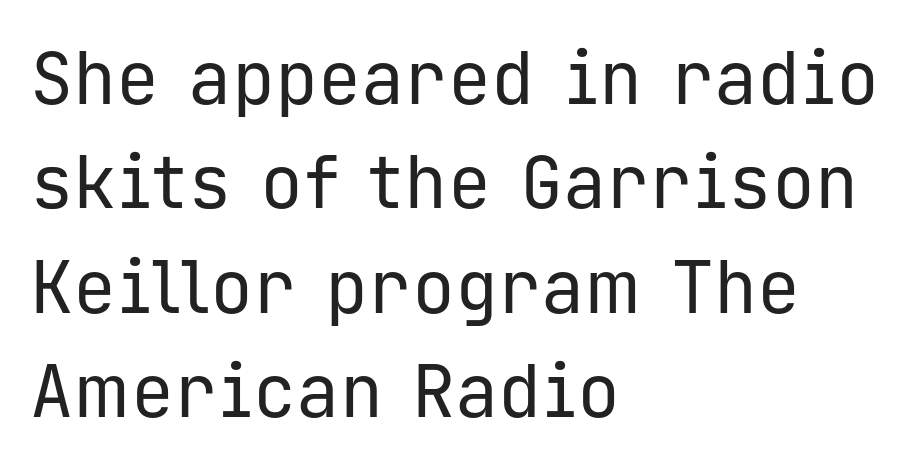
The face used here is a sans, in the tradition of grotesques and geometrics. The rendering uses a moderate line-height, typical for paragraphs. Spacing verdict: monospaced, one width for all characters. Is this a heavy cut? Hardly; it is regular or lighter.
